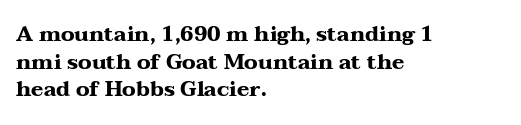
The image shows 21 px bold type, upright; set left-aligned, normal line spacing (1.31x), normal letter spacing, not underlined.
